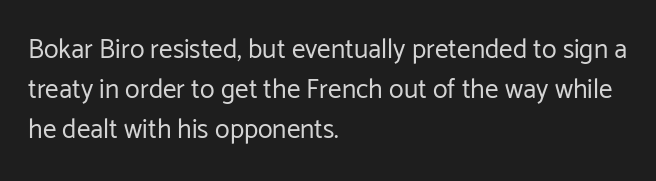
Italic: no, the glyphs are upright roman. Observe the ordinary spacing: letters are neighbours, not strangers. Line spacing here is normal. The zone under the glyphs is completely vacant. These lines stack with their left ends in a neat column.
